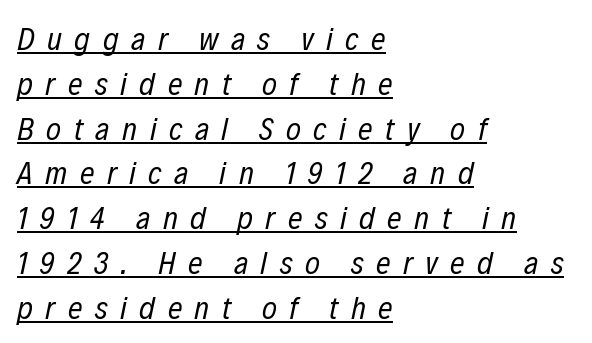
Do the characters align in a grid? No, the font is proportional. The rows are spaced the way most documents space them. The text carries the slant typical of an italic or oblique font. A baseline rule has been typeset under these characters. The text block is weighted toward the left margin, trailing off unevenly rightward.
